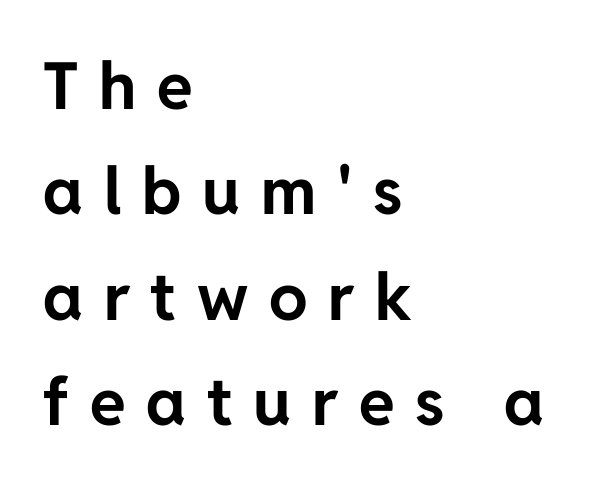
Font category for this specimen: sans-serif. The rendering uses natural spacing where letterforms have individual widths. Descenders hang freely into open space. A full-strength bold gives these letters their thick strokes. The letters are spread apart with noticeably loose tracking.
